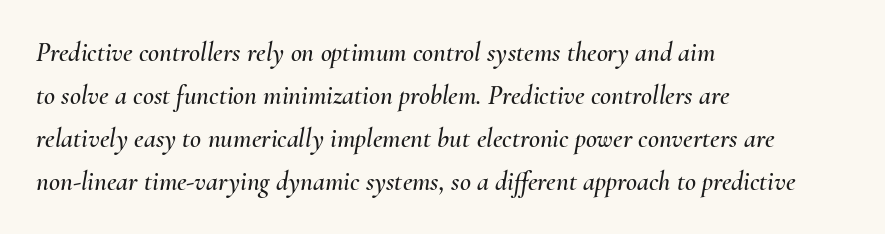
The image shows 27 px text type, italic (leaning right); set left-aligned, normal line spacing (1.59x), normal letter spacing, not underlined.
